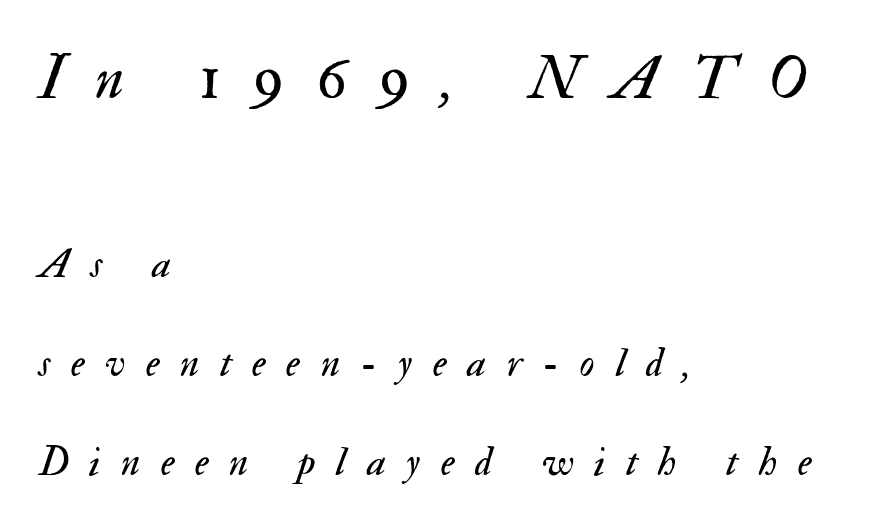
The image shows 62 px regular-weight type, italic (leaning right); set left-aligned, loose line spacing (2.41x), unusually wide letter spacing (+0.5 em), not underlined; the first (top) block is 1.51x larger; medium stroke contrast and a small x-height.
